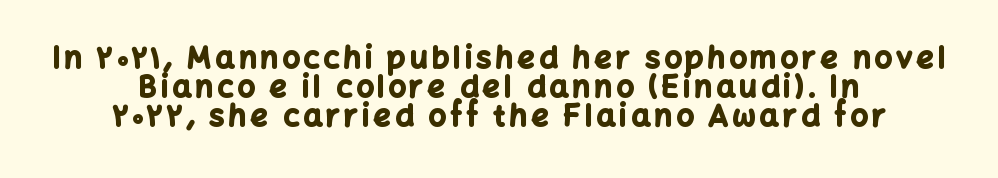
{"serif": "no", "italic": "no", "bold": "yes", "weight": "bold", "width": "normal", "stroke_contrast": "low", "x_height": "medium", "monospaced": "no", "underline": "no", "align": "center", "line_spacing": "tight", "line_spacing_ratio": 0.97, "glyph_px": 30}
